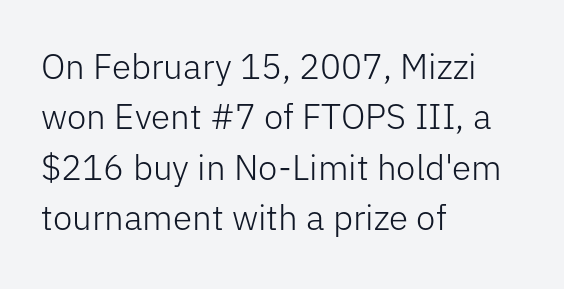
{"serif": "no", "italic": "no", "bold": "no", "weight": "light", "width": "normal", "stroke_contrast": "low", "x_height": "medium", "monospaced": "no", "underline": "no", "align": "left", "line_spacing": "normal", "line_spacing_ratio": 1.44, "letter_spacing": "normal", "letter_spacing_em": 0.0, "glyph_px": 35}
